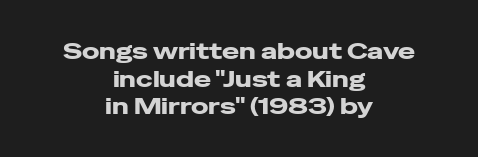
Which margin do the lines hug? Neither — every line sits in the middle. The space directly below the letters is spotless. The type sits square on the baseline with zero lean. Each word holds together tightly as a unit, with standard inter-letter gaps.
